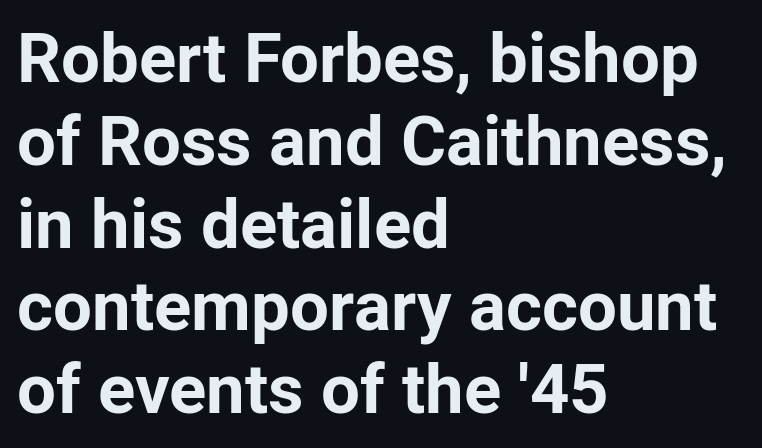
{"serif": "no", "italic": "no", "bold": "yes", "weight": "bold", "width": "normal", "stroke_contrast": "low", "x_height": "medium", "monospaced": "no", "underline": "no", "align": "left", "line_spacing_ratio": 1.2, "letter_spacing": "normal", "letter_spacing_em": 0.0, "glyph_px": 69}
